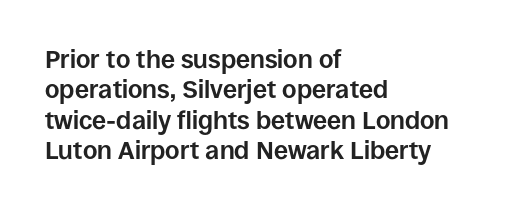
Q: Is the text bold? A: Yes.
Q: Is the text italic (slanted)? A: No, it is upright.
Q: Is the text underlined? A: No.
Q: How is the paragraph aligned? A: Left-aligned.
Q: Is the spacing between letters normal or unusually wide? A: Normal.
